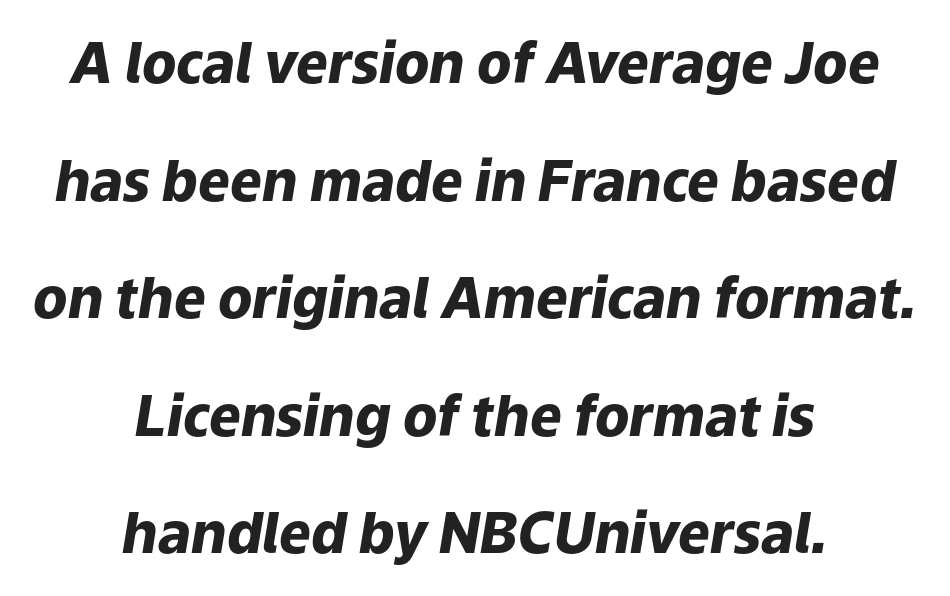
Q: Is the text bold? A: Yes.
Q: Is the text italic (slanted)? A: Yes, it leans right by about 9 degrees.
Q: Is the text underlined? A: No.
Q: How is the paragraph aligned? A: Centered.
Q: Is the spacing between letters normal or unusually wide? A: Normal.
Q: Is the spacing between lines tight, normal or loose? A: Loose.
Q: Width (condensed, normal, or wide)? A: Normal.
Q: Stroke contrast? A: Low.
Q: x-height? A: Medium.
Q: Monospaced? A: No.
